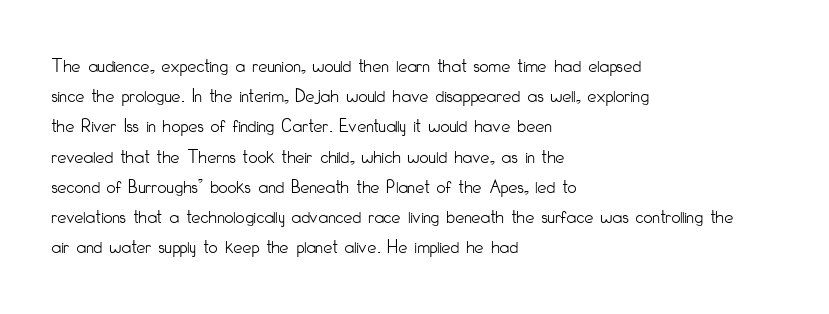
Q: Is the text bold? A: No.
Q: Is the text italic (slanted)? A: No, it is upright.
Q: Is the text underlined? A: No.
Q: How is the paragraph aligned? A: Left-aligned.
Q: Is the spacing between letters normal or unusually wide? A: Normal.
Q: Is the spacing between lines tight, normal or loose? A: Normal.
